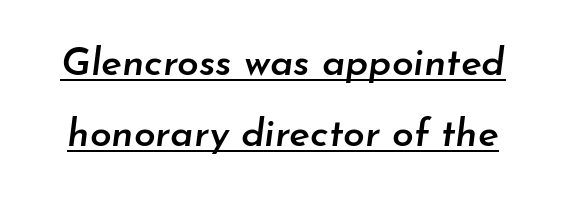
Q: Is the text bold? A: Semi-bold.
Q: Is the text italic (slanted)? A: Yes, it leans right by about 7 degrees.
Q: Is the text underlined? A: Yes.
Q: Is the spacing between letters normal or unusually wide? A: Normal.
Q: Width (condensed, normal, or wide)? A: Normal.
Q: Stroke contrast? A: Low.
Q: x-height? A: Small.
Q: Monospaced? A: No.
